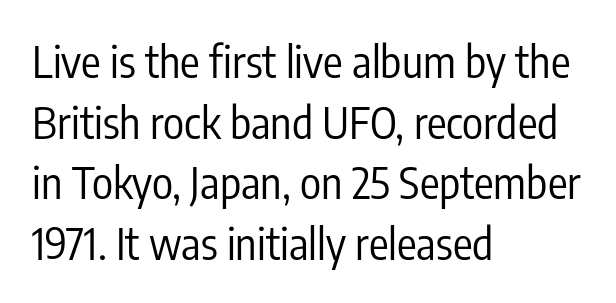
The image shows 44 px regular-weight, condensed sans-serif type, upright; set left-aligned, normal line spacing (1.38x), normal letter spacing, not underlined; low stroke contrast and a medium x-height.
